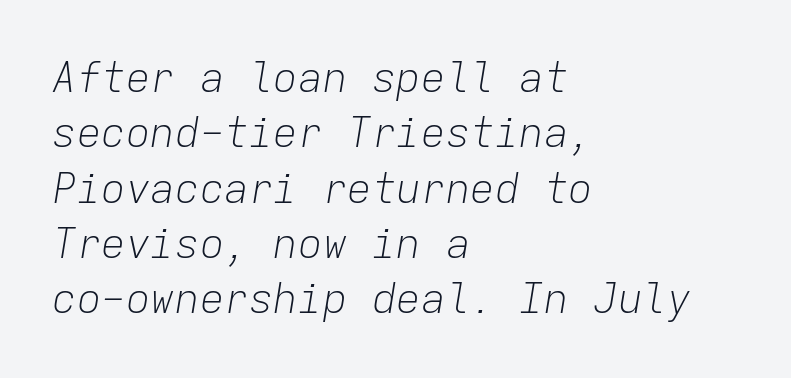
Q: Is the text bold? A: No.
Q: Is the text italic (slanted)? A: Yes, it leans right by about 9 degrees.
Q: Is the text underlined? A: No.
Q: How is the paragraph aligned? A: Left-aligned.
Q: Is the spacing between letters normal or unusually wide? A: Normal.
Q: Is the spacing between lines tight, normal or loose? A: Normal.
Q: Width (condensed, normal, or wide)? A: Normal.
Q: Stroke contrast? A: Low.
Q: x-height? A: Medium.
Q: Monospaced? A: Yes.
